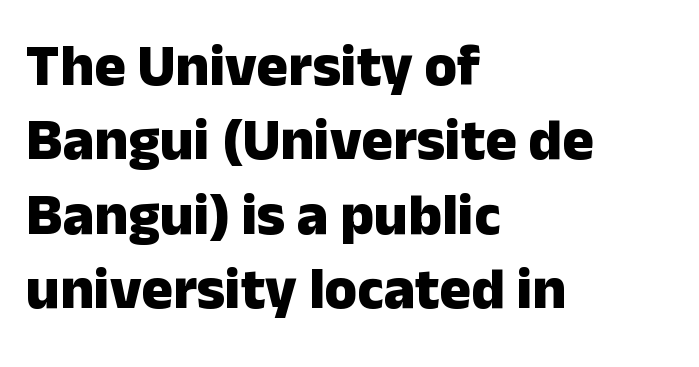
The image shows 59 px heavy sans-serif type, upright; set left-aligned, normal line spacing (1.26x), normal letter spacing, not underlined; low stroke contrast and a medium x-height.
